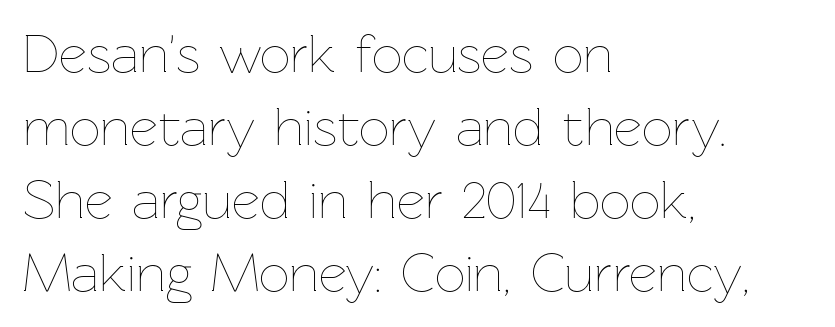
The image shows 54 px thin type, upright; set left-aligned, normal line spacing (1.35x), normal letter spacing, not underlined; low stroke contrast and a medium x-height.
